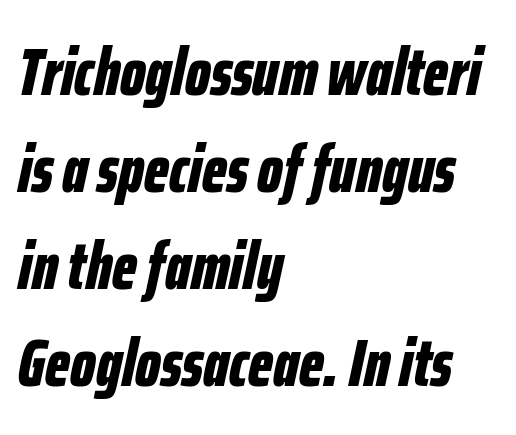
The image shows 67 px bold, condensed type, italic (leaning right); set left-aligned, normal line spacing (1.45x), normal letter spacing, not underlined; low stroke contrast and a medium x-height.
